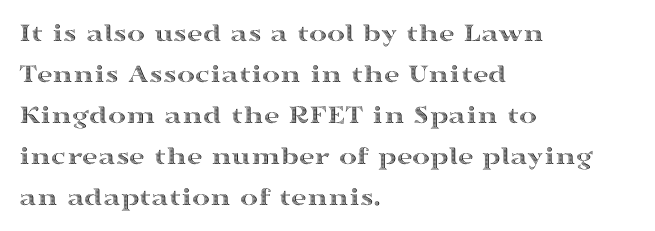
The image shows 27 px text type, upright; set left-aligned, normal line spacing (1.52x), normal letter spacing, not underlined.
